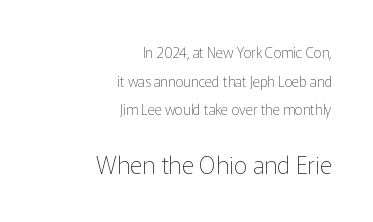
{"italic": "no", "bold": "no", "underline": "no", "align": "right", "line_spacing": "loose", "line_spacing_ratio": 2.04, "letter_spacing": "normal", "letter_spacing_em": 0.0, "larger_block": "second", "size_ratio": 1.71, "glyph_px": 24}
